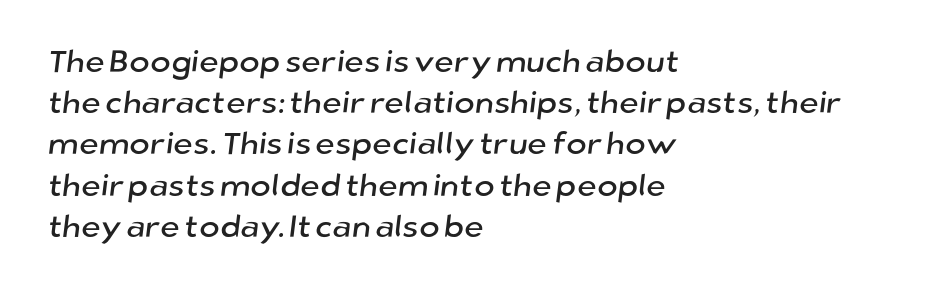
The image shows 31 px sans-serif type; set left-aligned, normal line spacing (1.33x), normal letter spacing, not underlined; low stroke contrast and a medium x-height.
